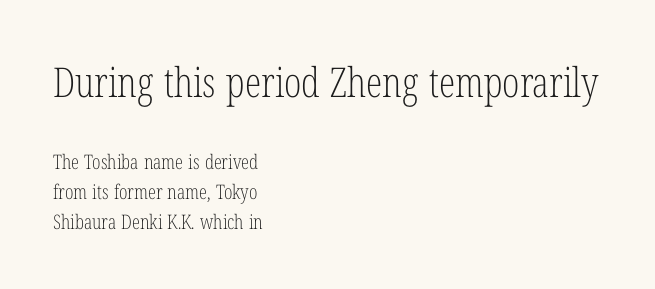
The image shows 41 px light, condensed serif type, upright; set left-aligned, normal line spacing (1.5x), normal letter spacing, not underlined; the first (top) block is 2.05x larger; low stroke contrast and a medium x-height.
